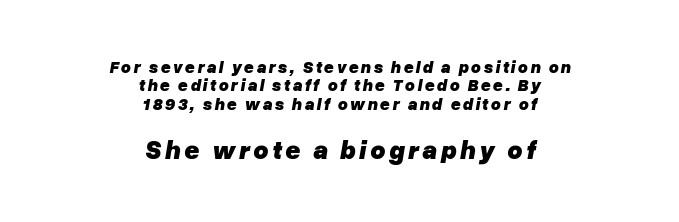
{"italic": "yes", "lean": "right", "slant_degrees": 10, "bold": "yes", "underline": "no", "align": "center", "line_spacing": "tight", "line_spacing_ratio": 1.08, "larger_block": "second", "size_ratio": 1.53, "glyph_px": 26}
